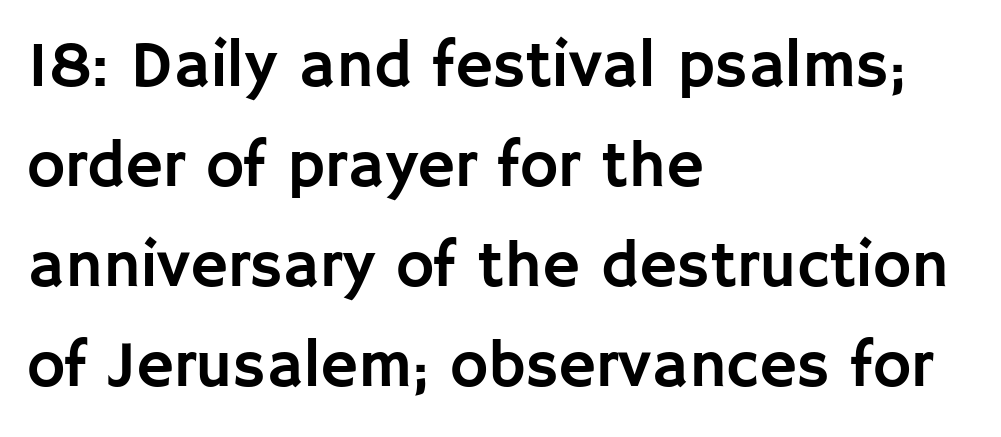
Each letter keeps its own natural width here, so spacing adapts to shape. Honestly, there is no underline to notice here at all. Casual observation: everything's shoved over to the left. Letterform terminals end flat and unadorned throughout the passage.
